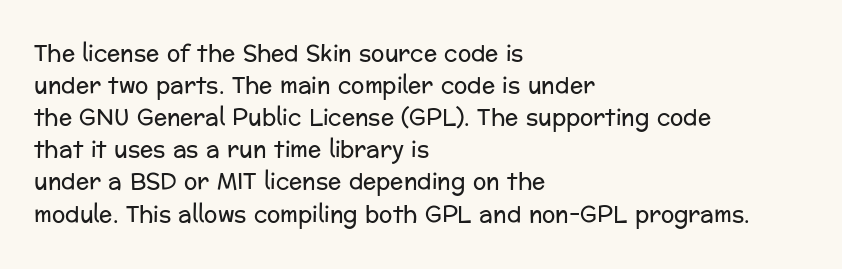
Weight: in the light-to-regular range. These lines keep a tight, regular rhythm from letter to letter. Any mark beneath the type? The region is blank. Left-aligned paragraph, ragged on the right. If you drew a line through each stem, it would be perfectly vertical. Honestly, the row spacing looks completely unremarkable.
